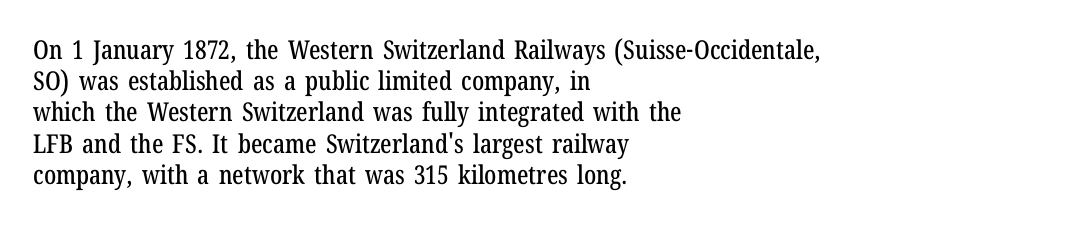
The passage is arranged the way most books set body copy — flush left. This is the regular roman posture of the typeface. The rendering keeps characters at their native spacing. Honestly, there is no underline to notice here at all.
